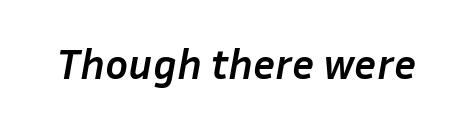
{"italic": "yes", "lean": "right", "slant_degrees": 10, "bold": "yes", "weight": "semibold", "width": "normal", "stroke_contrast": "low", "x_height": "medium", "monospaced": "no", "underline": "no", "letter_spacing": "normal", "letter_spacing_em": 0.0, "glyph_px": 43}
